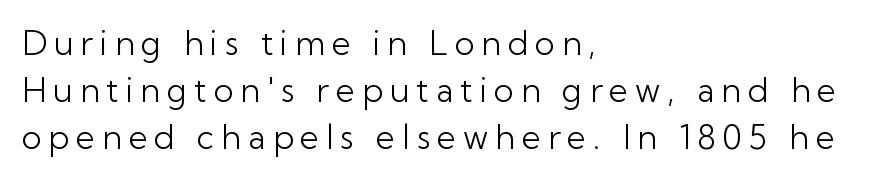
{"serif": "no", "italic": "no", "bold": "no", "weight": "light", "width": "normal", "stroke_contrast": "low", "x_height": "medium", "monospaced": "no", "underline": "no", "align": "left", "line_spacing": "normal", "line_spacing_ratio": 1.42, "letter_spacing": "wide", "letter_spacing_em": 0.21, "glyph_px": 33}
